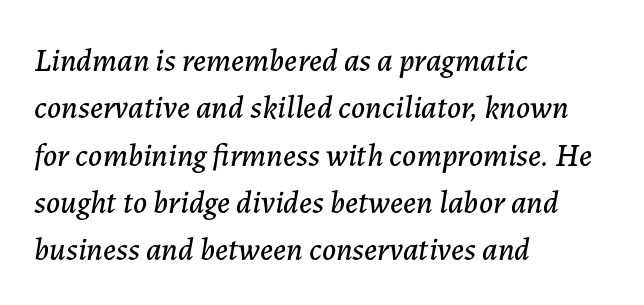
The image shows 32 px text type, italic (leaning right); set left-aligned, normal line spacing (1.48x), normal letter spacing, not underlined; low stroke contrast and a medium x-height.
